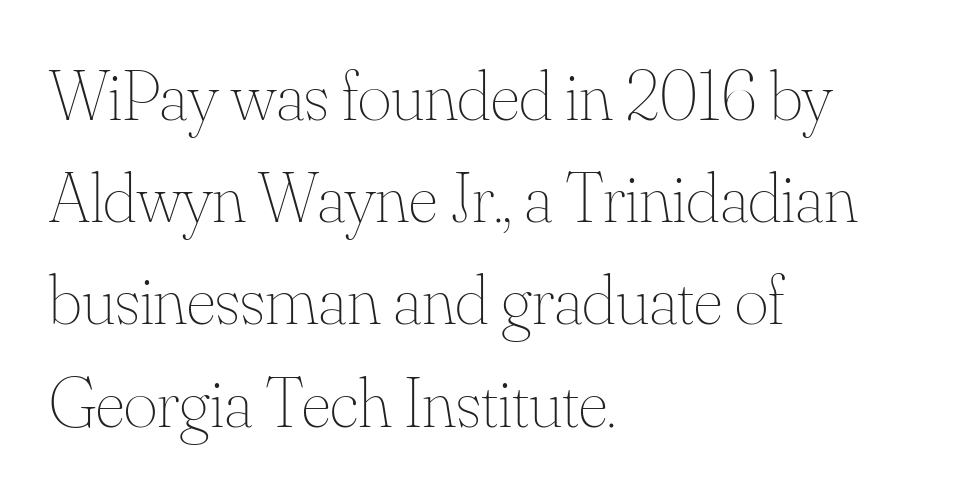
The image shows 72 px thin type, upright; set left-aligned, normal line spacing (1.42x), normal letter spacing, not underlined; medium stroke contrast and a small x-height.
